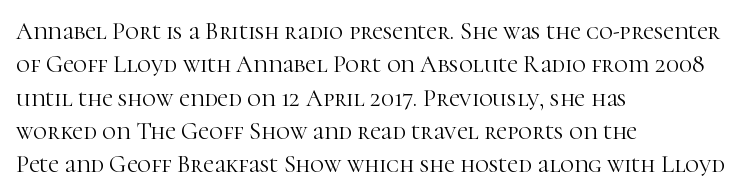
The image shows 24 px text type, upright; set left-aligned, normal line spacing (1.39x), normal letter spacing, not underlined.
